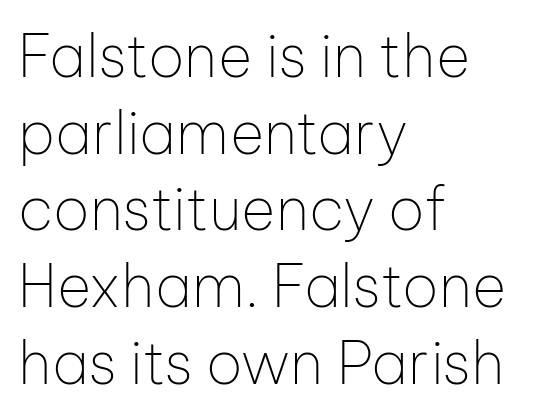
Q: Is the text bold? A: No.
Q: Is the text italic (slanted)? A: No, it is upright.
Q: Is the typeface a serif or a sans-serif typeface? A: Sans-serif.
Q: Is the text underlined? A: No.
Q: How is the paragraph aligned? A: Left-aligned.
Q: Is the spacing between letters normal or unusually wide? A: Normal.
Q: Is the spacing between lines tight, normal or loose? A: Normal.
Q: Width (condensed, normal, or wide)? A: Normal.
Q: Stroke contrast? A: Low.
Q: x-height? A: Medium.
Q: Monospaced? A: No.
